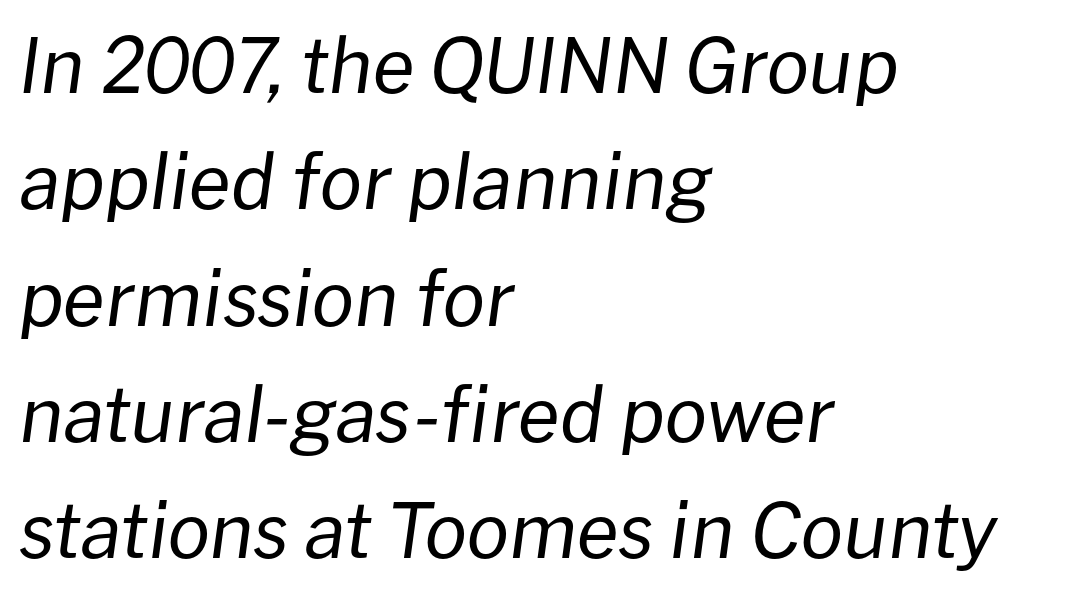
{"italic": "yes", "lean": "right", "slant_degrees": 8, "bold": "no", "weight": "regular", "width": "normal", "stroke_contrast": "low", "x_height": "medium", "monospaced": "no", "underline": "no", "align": "left", "line_spacing": "normal", "line_spacing_ratio": 1.53, "letter_spacing": "normal", "letter_spacing_em": 0.0, "glyph_px": 76}
